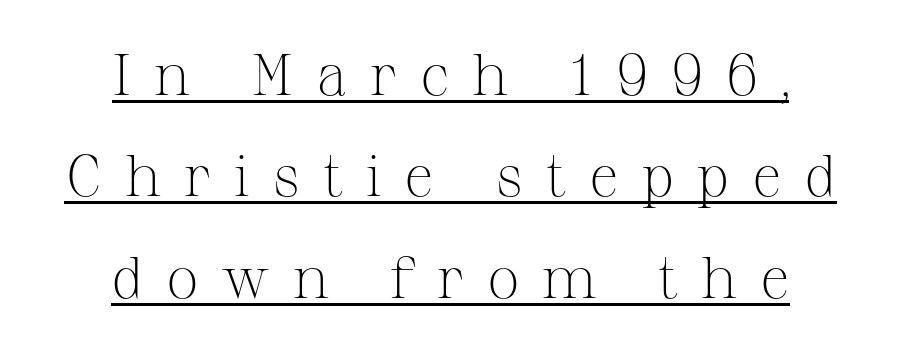
Q: Is the text bold? A: No.
Q: Is the text italic (slanted)? A: No, it is upright.
Q: Is the typeface a serif or a sans-serif typeface? A: Serif.
Q: Is the text underlined? A: Yes.
Q: How is the paragraph aligned? A: Centered.
Q: Is the spacing between letters normal or unusually wide? A: Unusually wide.
Q: Width (condensed, normal, or wide)? A: Normal.
Q: Stroke contrast? A: Medium.
Q: x-height? A: Medium.
Q: Monospaced? A: No.
